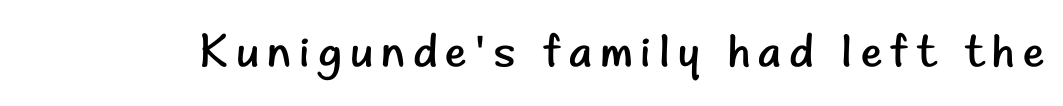
The image shows 46 px regular-weight sans-serif type, upright; set not underlined; low stroke contrast and a small x-height.
